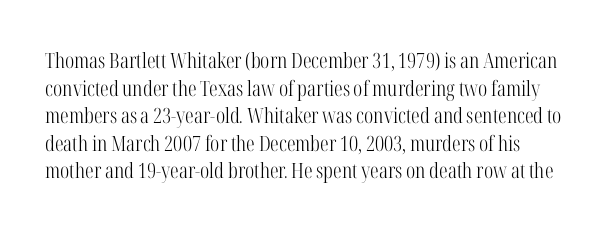
Q: Is the text bold? A: No.
Q: Is the text italic (slanted)? A: No, it is upright.
Q: Is the text underlined? A: No.
Q: Is the spacing between letters normal or unusually wide? A: Normal.
Q: Is the spacing between lines tight, normal or loose? A: Normal.
